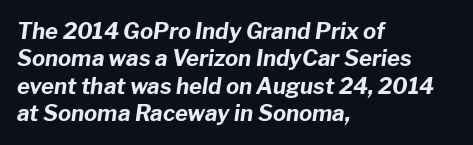
Q: Is the text bold? A: Yes.
Q: Is the text italic (slanted)? A: Yes, it leans right by about 8 degrees.
Q: Is the text underlined? A: No.
Q: How is the paragraph aligned? A: Left-aligned.
Q: Is the spacing between letters normal or unusually wide? A: Normal.
Q: Is the spacing between lines tight, normal or loose? A: Normal.
